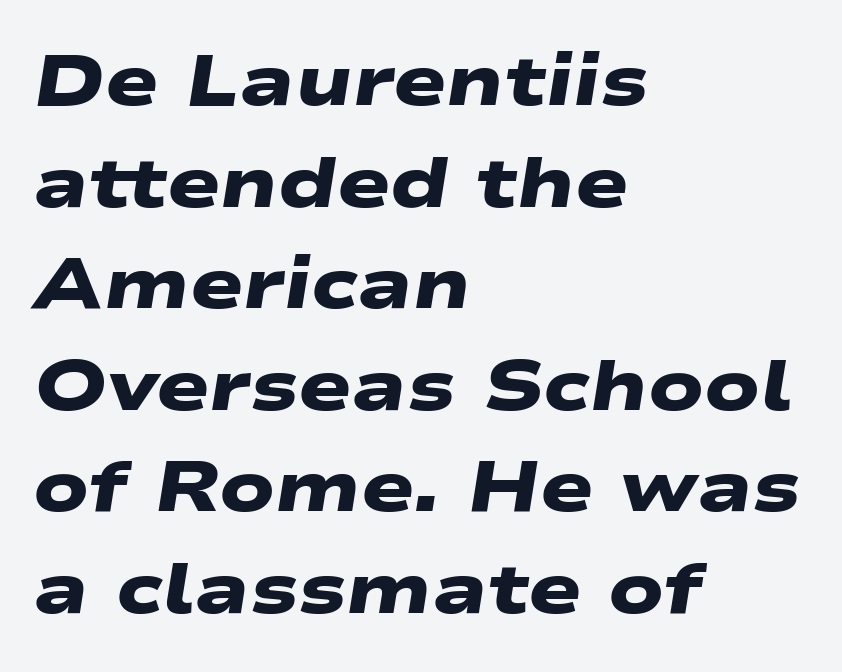
Q: Is the text bold? A: Yes.
Q: Is the typeface a serif or a sans-serif typeface? A: Sans-serif.
Q: Is the text underlined? A: No.
Q: How is the paragraph aligned? A: Left-aligned.
Q: Is the spacing between letters normal or unusually wide? A: Normal.
Q: Is the spacing between lines tight, normal or loose? A: Normal.
Q: Width (condensed, normal, or wide)? A: Wide.
Q: Stroke contrast? A: Low.
Q: x-height? A: Medium.
Q: Monospaced? A: No.
